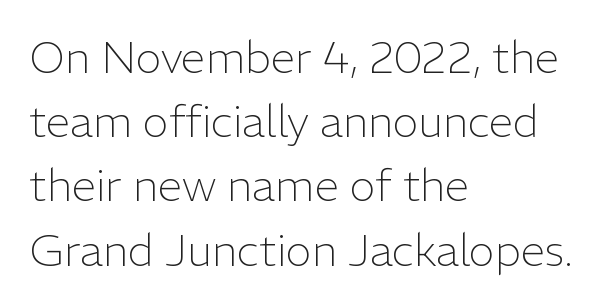
{"serif": "no", "italic": "no", "bold": "no", "weight": "light", "width": "normal", "stroke_contrast": "low", "x_height": "medium", "monospaced": "no", "underline": "no", "align": "left", "line_spacing": "normal", "line_spacing_ratio": 1.46, "letter_spacing": "normal", "letter_spacing_em": 0.0, "glyph_px": 44}
